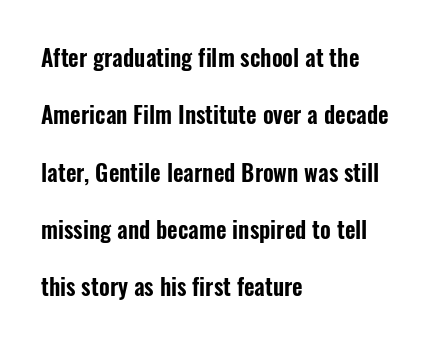
The image shows 23 px text type, upright; set left-aligned, loose line spacing (2.49x), normal letter spacing, not underlined.
